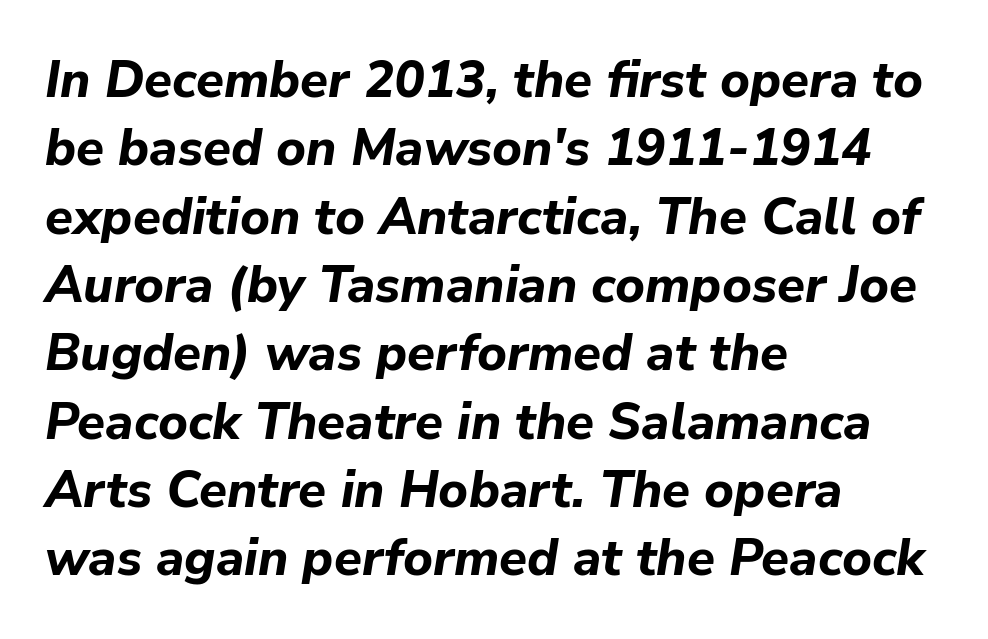
{"italic": "yes", "lean": "right", "slant_degrees": 9, "bold": "yes", "weight": "bold", "width": "normal", "stroke_contrast": "low", "x_height": "medium", "monospaced": "no", "underline": "no", "align": "left", "line_spacing": "normal", "line_spacing_ratio": 1.34, "letter_spacing": "normal", "letter_spacing_em": 0.0, "glyph_px": 51}
